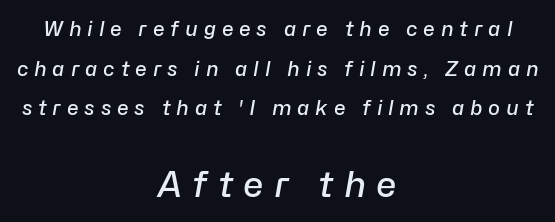
The image shows 35 px semibold type, italic (leaning right); set centered, loose line spacing (1.98x), unusually wide letter spacing (+0.29 em), not underlined; the second (bottom) block is 1.75x larger; low stroke contrast and a medium x-height.
